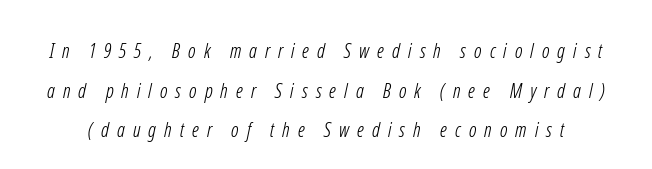
The image shows 20 px text type; set loose line spacing (1.98x), unusually wide letter spacing (+0.4 em), not underlined.
